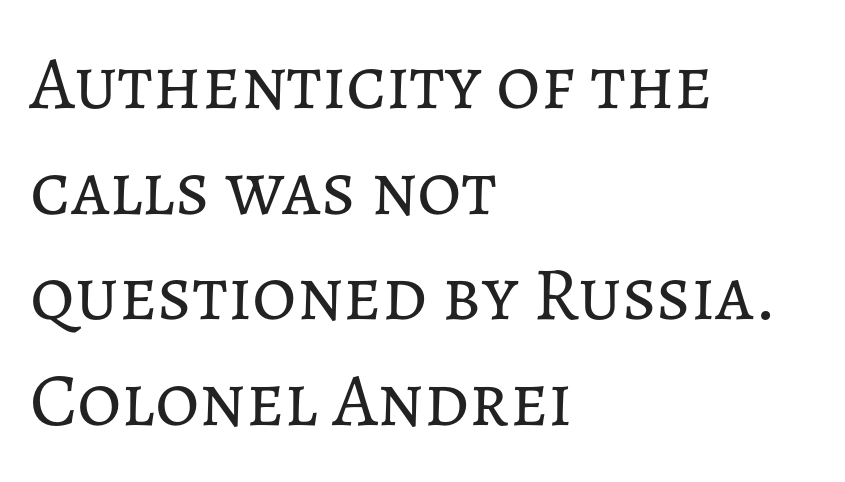
The foot of each line stays bare and open. The lettering holds an erect, upright posture throughout. Vertical spacing — default. No chunkiness to these letters — they're not bold. This sample has the flowing, uneven cadence of proportional lettering. Compared with a centered layout, this one pins lines to the left instead.
